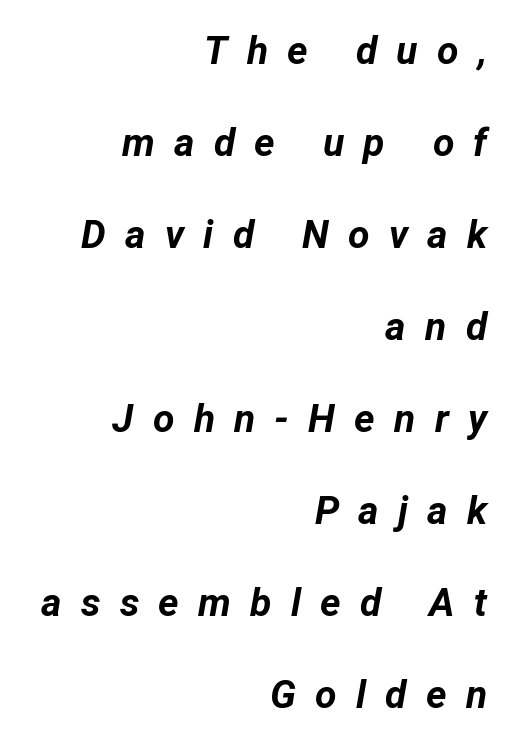
The letters advance in unequal steps, a hallmark of proportional type. Someone cranked the tracking dial way up on this one. Line spacing here is loose. The compositor pushed each line to the right boundary. Yep, that's italic — everything's leaning.
